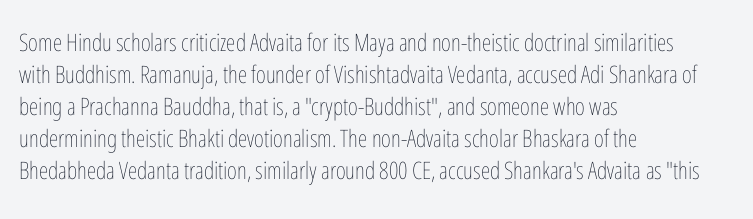
{"italic": "no", "bold": "no", "underline": "no", "align": "left", "line_spacing": "normal", "line_spacing_ratio": 1.33, "letter_spacing": "normal", "letter_spacing_em": 0.0, "glyph_px": 24}
